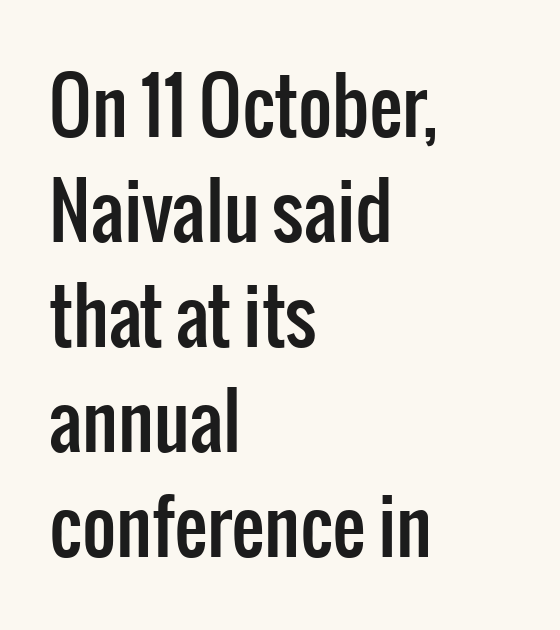
The image shows 74 px condensed sans-serif type, upright; set left-aligned, normal line spacing (1.42x), normal letter spacing, not underlined; low stroke contrast and a medium x-height.
